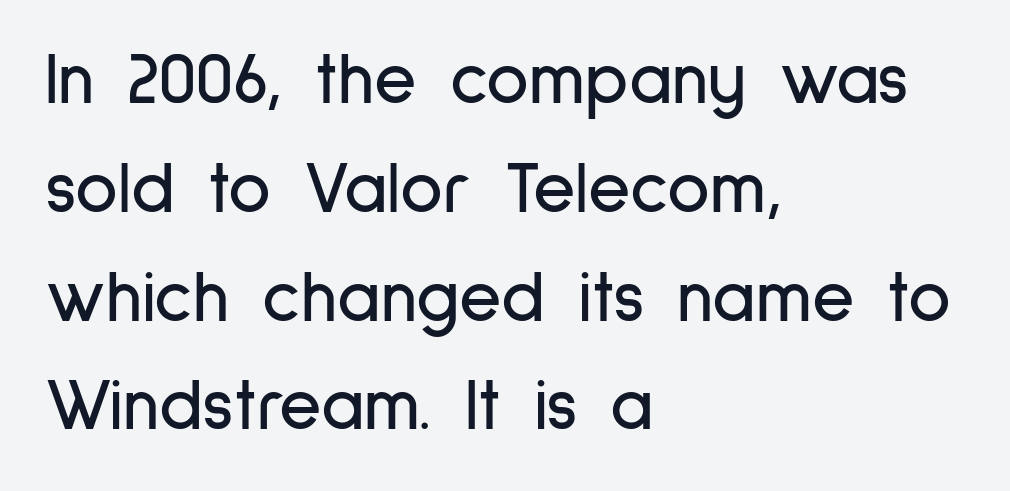
{"serif": "no", "italic": "no", "width": "condensed", "stroke_contrast": "low", "x_height": "medium", "monospaced": "no", "underline": "no", "align": "left", "line_spacing": "normal", "line_spacing_ratio": 1.49, "letter_spacing": "normal", "letter_spacing_em": 0.0, "glyph_px": 73}
